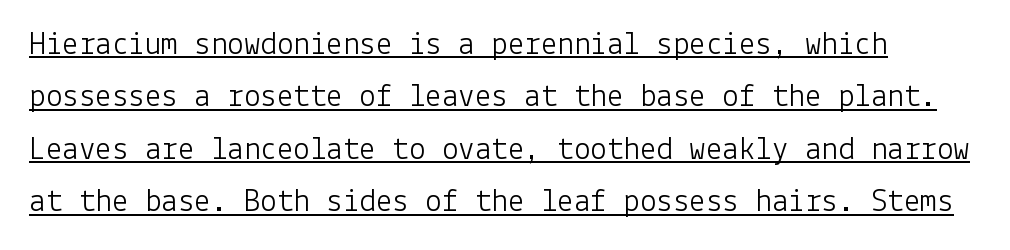
The image shows 33 px light sans-serif type, upright; set normal line spacing (1.59x), normal letter spacing, underlined; low stroke contrast and a medium x-height.
